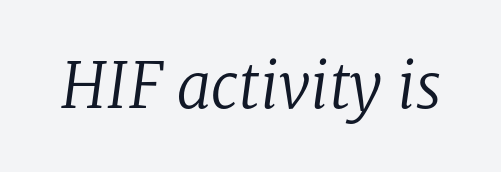
Tracking here is standard; glyphs follow each other at the usual distance. Looks like regular typesetting: each glyph gets only the width it needs. Has an underline been added? It has not. Classification — serif. Counters stay open thanks to moderate or lighter strokes.
